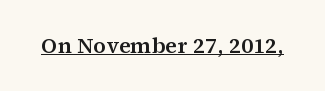
{"italic": "no", "underline": "yes", "letter_spacing": "normal", "letter_spacing_em": 0.0, "glyph_px": 22}
